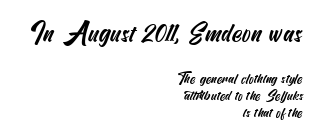
The typesetter chose a ragged-left arrangement here. Standard letterfit; no display-style spreading of the glyphs. The foot of each line stays bare and open. Is the lower block the larger one? No — the upper block carries the bigger type.
